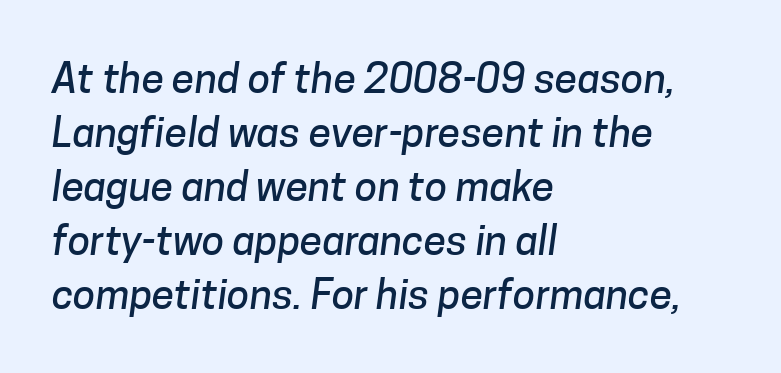
The leading is moderate, giving the passage an even texture. Anything drawn beneath the words? Only blank space. Does the type have serifs? No, each stem ends abruptly. This sample has the flowing, uneven cadence of proportional lettering. Caption: multi-line text, flush left, ragged right. The type is set solid horizontally, with unmodified tracking.
